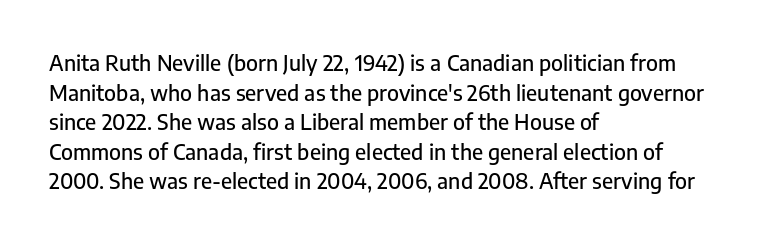
Q: Is the text italic (slanted)? A: No, it is upright.
Q: Is the text underlined? A: No.
Q: How is the paragraph aligned? A: Left-aligned.
Q: Is the spacing between letters normal or unusually wide? A: Normal.
Q: Is the spacing between lines tight, normal or loose? A: Normal.
